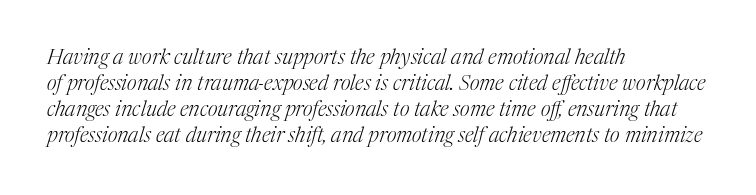
The image shows 21 px text type, italic (leaning right); set left-aligned, line spacing 1.24x, normal letter spacing, not underlined.
